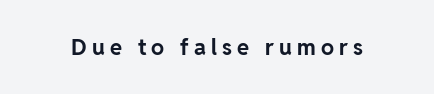
Q: Is the text bold? A: Yes.
Q: Is the text italic (slanted)? A: No, it is upright.
Q: Is the text underlined? A: No.
Q: Is the spacing between letters normal or unusually wide? A: Unusually wide.
